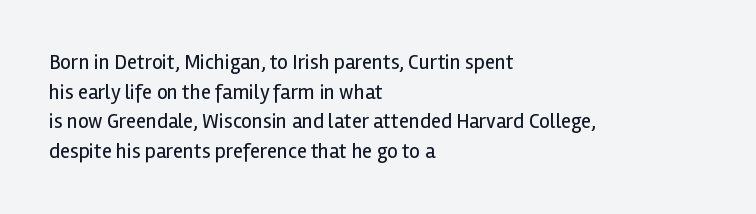
Quick note: underline off. Do the letters lean? They stand straight. The text block is weighted toward the left margin, trailing off unevenly rightward. This rendering leaves character spacing at its baseline value. Vertical spacing — default.
